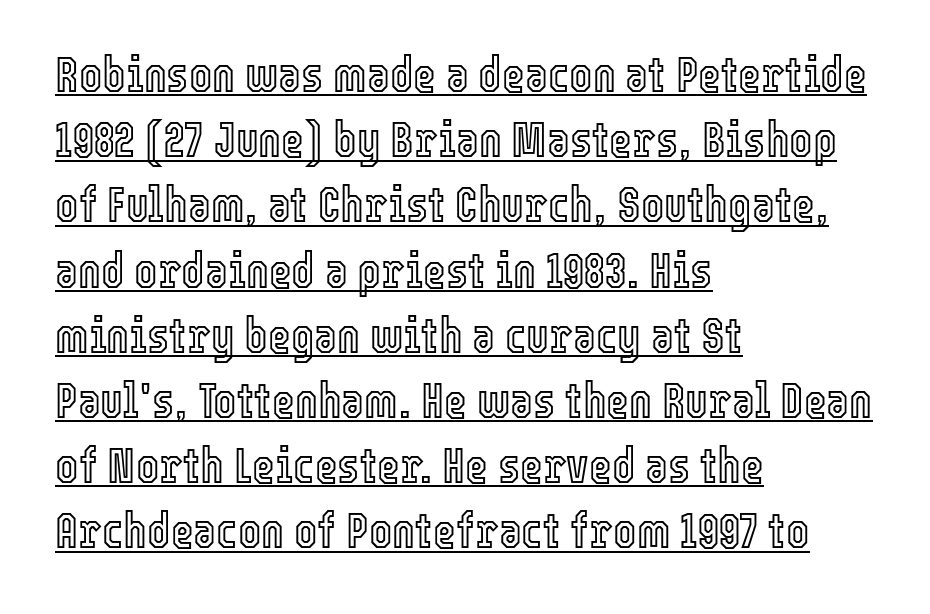
The image shows 49 px condensed type, upright; set left-aligned, normal line spacing (1.33x), normal letter spacing, underlined; a medium x-height.
